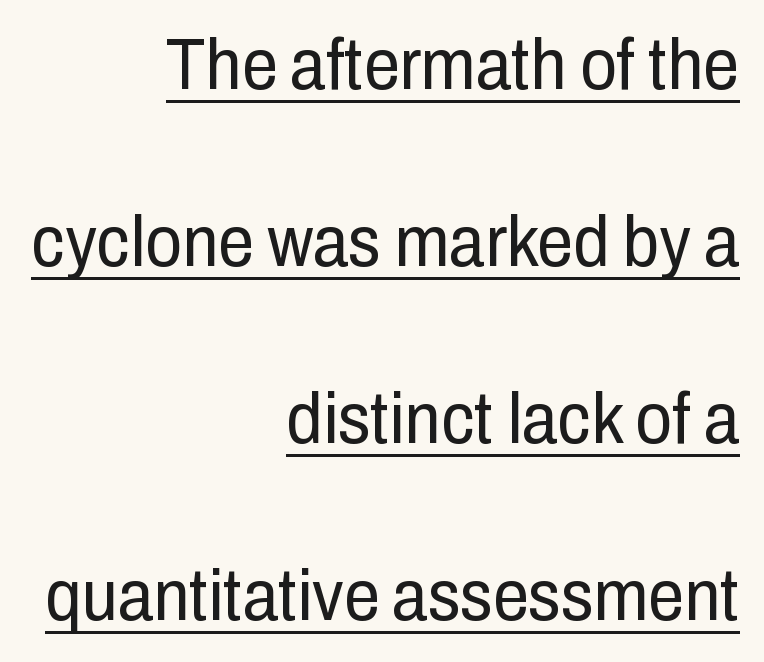
Q: Is the text bold? A: No.
Q: Is the text italic (slanted)? A: No, it is upright.
Q: Is the typeface a serif or a sans-serif typeface? A: Sans-serif.
Q: Is the text underlined? A: Yes.
Q: How is the paragraph aligned? A: Right-aligned.
Q: Is the spacing between letters normal or unusually wide? A: Normal.
Q: Is the spacing between lines tight, normal or loose? A: Loose.
Q: Width (condensed, normal, or wide)? A: Condensed.
Q: Stroke contrast? A: Low.
Q: x-height? A: Medium.
Q: Monospaced? A: No.
